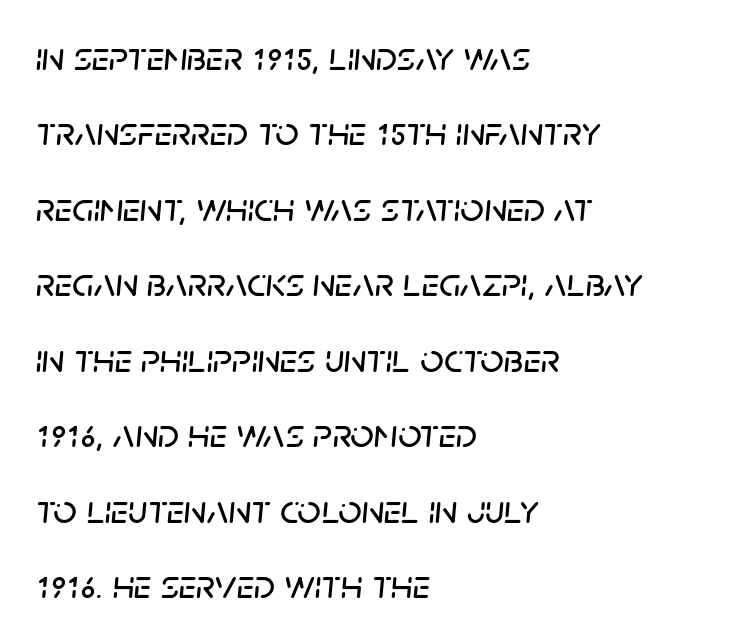
The image shows 41 px text type, italic (leaning right); set left-aligned, line spacing 1.84x, normal letter spacing, not underlined; low stroke contrast and a large x-height.
